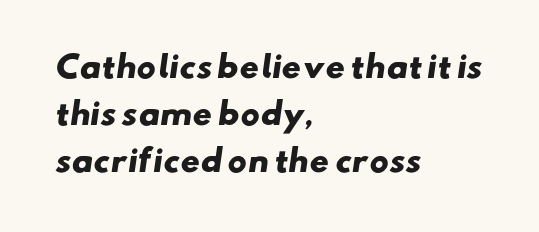
Q: Is the text bold? A: Yes.
Q: Is the typeface a serif or a sans-serif typeface? A: Sans-serif.
Q: Is the text underlined? A: No.
Q: How is the paragraph aligned? A: Left-aligned.
Q: Is the spacing between letters normal or unusually wide? A: Normal.
Q: Is the spacing between lines tight, normal or loose? A: Normal.
Q: Width (condensed, normal, or wide)? A: Wide.
Q: Stroke contrast? A: Low.
Q: x-height? A: Small.
Q: Monospaced? A: No.
